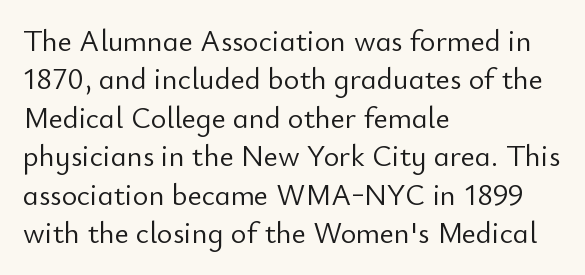
Does the type have serifs? No, each stem ends abruptly. Do the letters lean? They stand straight. Quick note: underline off. Teacher's note: observe the even left margin — that is flush-left alignment. These lines keep a tight, regular rhythm from letter to letter. The face used here is proportionally spaced, like ordinary book or web type.
